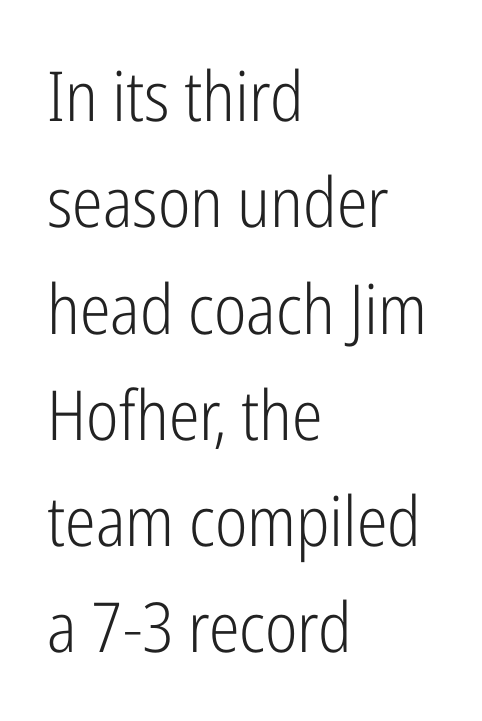
Q: Is the text bold? A: No.
Q: Is the text italic (slanted)? A: No, it is upright.
Q: Is the typeface a serif or a sans-serif typeface? A: Sans-serif.
Q: Is the text underlined? A: No.
Q: How is the paragraph aligned? A: Left-aligned.
Q: Is the spacing between letters normal or unusually wide? A: Normal.
Q: Is the spacing between lines tight, normal or loose? A: Normal.
Q: Width (condensed, normal, or wide)? A: Condensed.
Q: Stroke contrast? A: Low.
Q: x-height? A: Medium.
Q: Monospaced? A: No.
